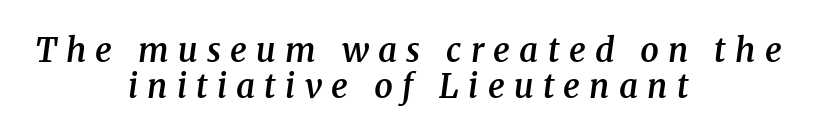
Q: Is the text bold? A: Semi-bold.
Q: Is the text italic (slanted)? A: Yes, it leans right by about 8 degrees.
Q: Is the typeface a serif or a sans-serif typeface? A: Serif.
Q: Is the text underlined? A: No.
Q: How is the paragraph aligned? A: Centered.
Q: Is the spacing between letters normal or unusually wide? A: Unusually wide.
Q: Is the spacing between lines tight, normal or loose? A: Tight.
Q: Width (condensed, normal, or wide)? A: Normal.
Q: Stroke contrast? A: Medium.
Q: x-height? A: Medium.
Q: Monospaced? A: No.
